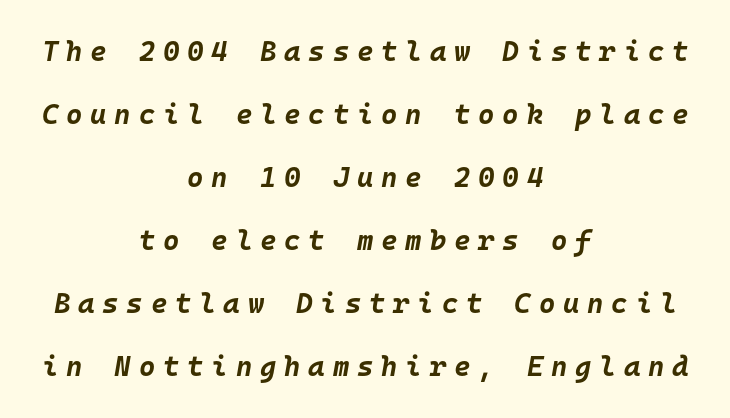
Compared with an ordinary text face, these strokes are far heavier — a full bold. Honestly, there is no underline to notice here at all. A typesetter would mark this as italic. You could fit nearly another row in the gap between these rows.
